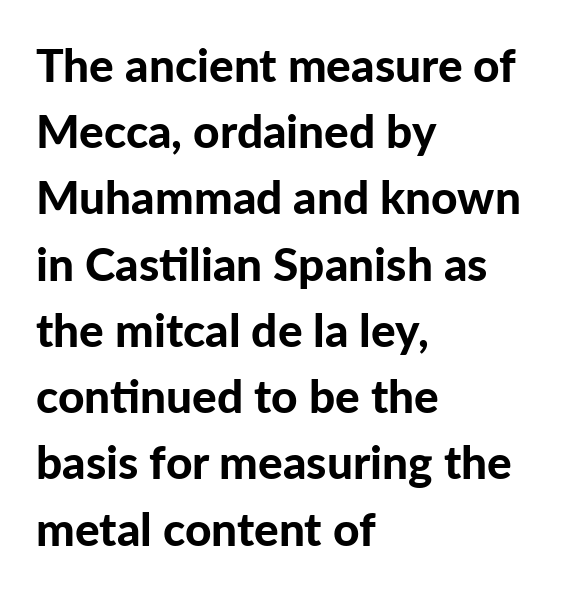
{"serif": "no", "italic": "no", "bold": "yes", "weight": "bold", "width": "normal", "stroke_contrast": "low", "x_height": "medium", "monospaced": "no", "underline": "no", "align": "left", "line_spacing": "normal", "line_spacing_ratio": 1.44, "letter_spacing": "normal", "letter_spacing_em": 0.0, "glyph_px": 46}
